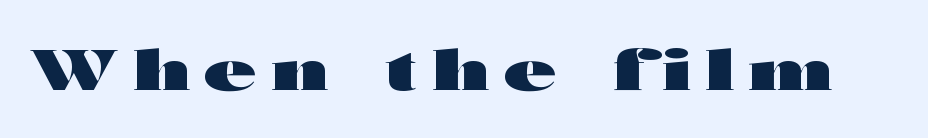
The image shows 57 px heavy, wide type, upright; set unusually wide letter spacing (+0.26 em), not underlined; high stroke contrast and a medium x-height.
